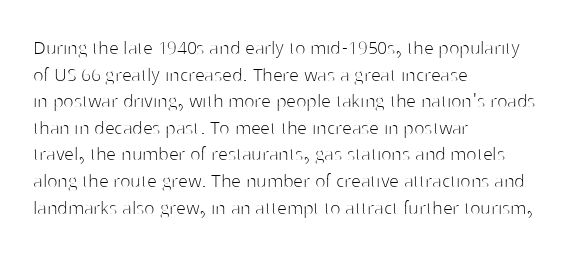
Q: Is the text bold? A: No.
Q: Is the text italic (slanted)? A: No, it is upright.
Q: Is the text underlined? A: No.
Q: How is the paragraph aligned? A: Left-aligned.
Q: Is the spacing between letters normal or unusually wide? A: Normal.
